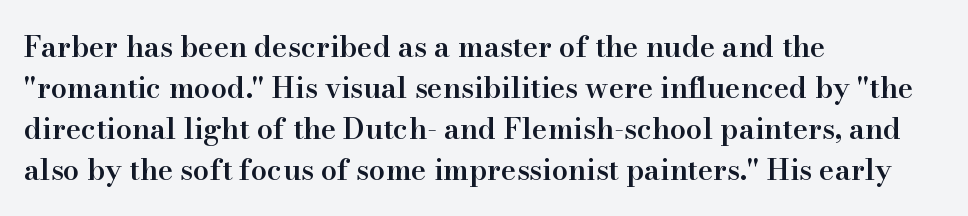
Q: Is the text bold? A: Semi-bold.
Q: Is the text italic (slanted)? A: No, it is upright.
Q: Is the typeface a serif or a sans-serif typeface? A: Serif.
Q: Is the text underlined? A: No.
Q: How is the paragraph aligned? A: Left-aligned.
Q: Is the spacing between letters normal or unusually wide? A: Normal.
Q: Is the spacing between lines tight, normal or loose? A: Normal.
Q: Width (condensed, normal, or wide)? A: Normal.
Q: Stroke contrast? A: High.
Q: x-height? A: Small.
Q: Monospaced? A: No.
